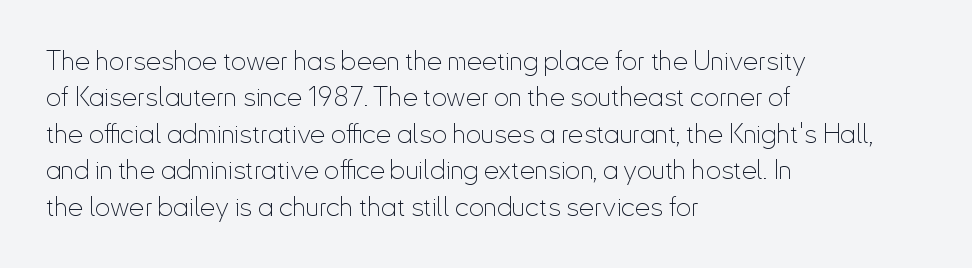
{"italic": "no", "bold": "no", "underline": "no", "align": "left", "line_spacing": "normal", "line_spacing_ratio": 1.35, "letter_spacing": "normal", "letter_spacing_em": 0.0, "glyph_px": 27}
